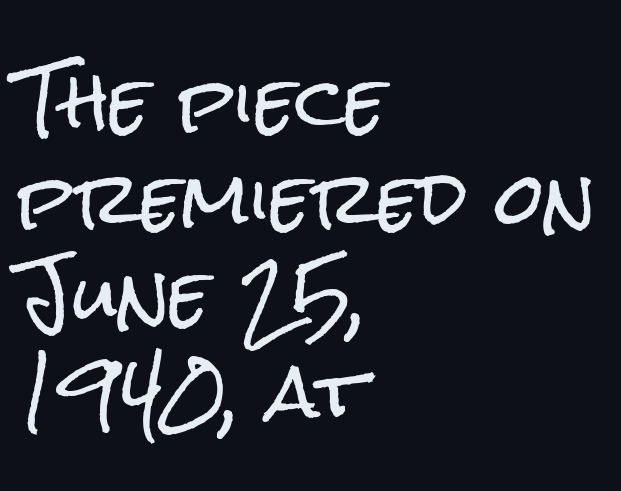
{"serif": "no", "italic": "no", "width": "condensed", "stroke_contrast": "low", "x_height": "medium", "monospaced": "no", "underline": "no", "align": "left", "line_spacing": "normal", "line_spacing_ratio": 1.38, "letter_spacing": "normal", "letter_spacing_em": 0.0, "glyph_px": 70}
